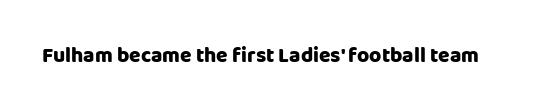
{"italic": "no", "underline": "no", "letter_spacing": "normal", "letter_spacing_em": 0.0, "glyph_px": 21}
